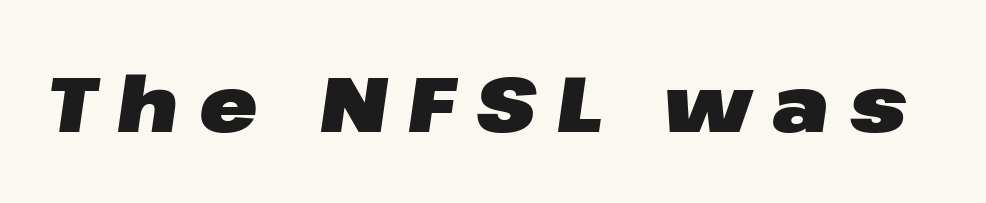
Q: Is the text bold? A: Yes.
Q: Is the text italic (slanted)? A: Yes, it leans right by about 8 degrees.
Q: Is the text underlined? A: No.
Q: Is the spacing between letters normal or unusually wide? A: Unusually wide.
Q: Width (condensed, normal, or wide)? A: Wide.
Q: Stroke contrast? A: Low.
Q: x-height? A: Medium.
Q: Monospaced? A: No.
